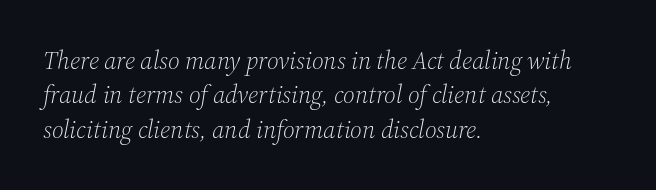
{"italic": "yes", "lean": "right", "slant_degrees": 12, "bold": "no", "underline": "no", "align": "left", "line_spacing": "normal", "line_spacing_ratio": 1.38, "letter_spacing": "normal", "letter_spacing_em": 0.0, "glyph_px": 25}
